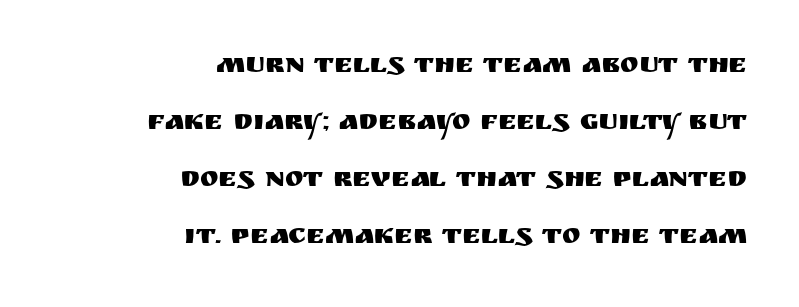
The image shows 28 px sans-serif type, upright; set right-aligned, loose line spacing (2.03x), normal letter spacing, not underlined; medium stroke contrast and a large x-height.
